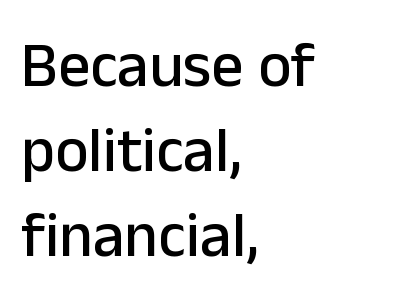
The image shows 63 px sans-serif type, upright; set left-aligned, normal line spacing (1.35x), normal letter spacing, not underlined; low stroke contrast and a medium x-height.
